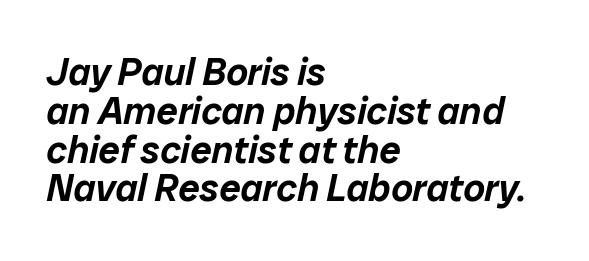
{"italic": "yes", "lean": "right", "slant_degrees": 12, "width": "normal", "stroke_contrast": "low", "x_height": "medium", "monospaced": "no", "underline": "no", "align": "left", "line_spacing": "tight", "line_spacing_ratio": 1.02, "letter_spacing": "normal", "letter_spacing_em": 0.0, "glyph_px": 38}
